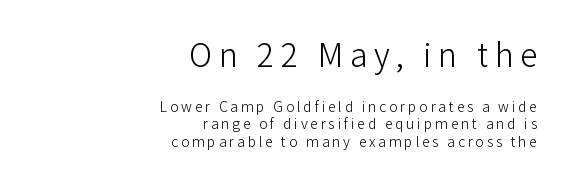
The passage shown is typed in a proportional face where columns would drift. The emphasis by scale lands on block number one, above. The rendering inserts visible extra space after every character. Reading down the column, the eye jumps a familiar distance to each next line. This rendering uses right alignment, leaving the left contour irregular.
